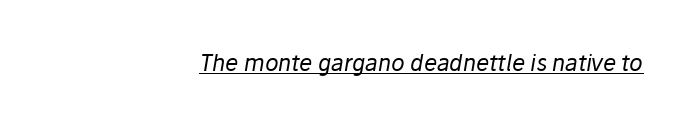
{"italic": "yes", "lean": "right", "slant_degrees": 10, "bold": "no", "underline": "yes", "align": "right", "letter_spacing": "normal", "letter_spacing_em": 0.0, "glyph_px": 22}
